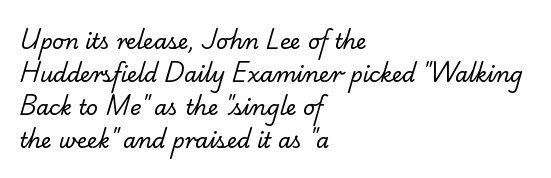
Spacing between characters is what you'd get straight out of the box. The letters look calm and open, with moderate or lighter stems. A bare baseline throughout the passage. The block of text has a typical density, with ordinary space between rows.
